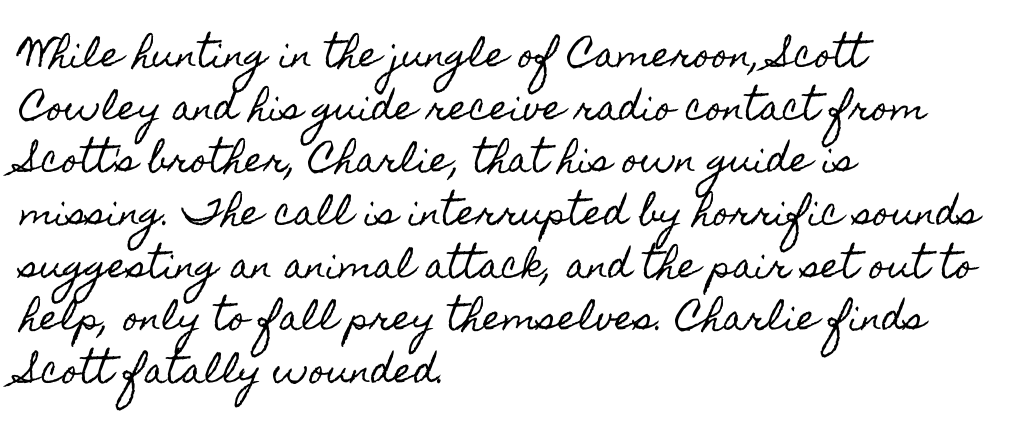
The image shows 34 px condensed type; set left-aligned, normal line spacing (1.55x), normal letter spacing, not underlined; a small x-height.
